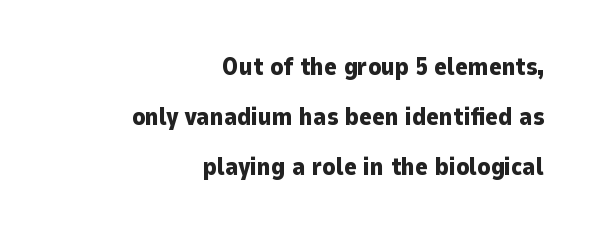
Q: Is the text bold? A: Yes.
Q: Is the text italic (slanted)? A: No, it is upright.
Q: Is the text underlined? A: No.
Q: How is the paragraph aligned? A: Right-aligned.
Q: Is the spacing between letters normal or unusually wide? A: Normal.
Q: Is the spacing between lines tight, normal or loose? A: Loose.
